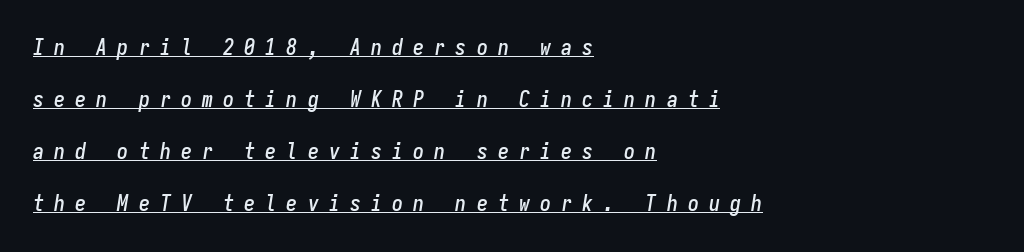
The image shows 22 px text type, italic (leaning right); set left-aligned, loose line spacing (2.37x), unusually wide letter spacing (+0.46 em), underlined.
